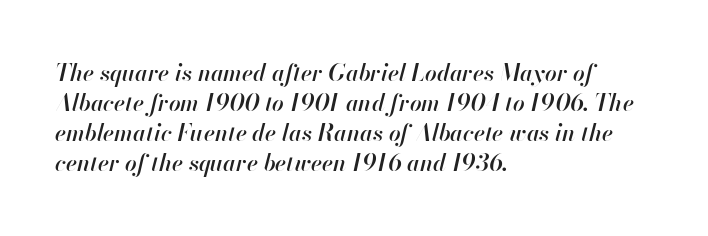
The image shows 23 px text type, italic (leaning right); set left-aligned, normal line spacing (1.3x), normal letter spacing, not underlined.
